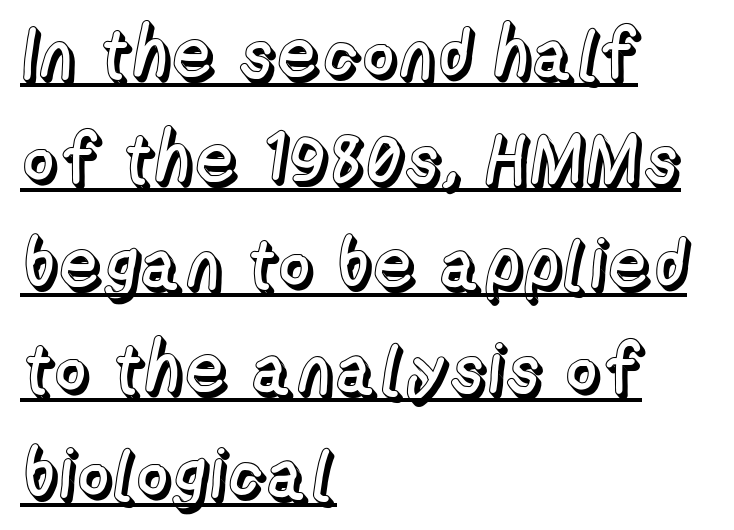
{"width": "normal", "x_height": "medium", "monospaced": "no", "underline": "yes", "align": "left", "line_spacing": "normal", "line_spacing_ratio": 1.5, "letter_spacing": "normal", "letter_spacing_em": 0.0, "glyph_px": 70}
